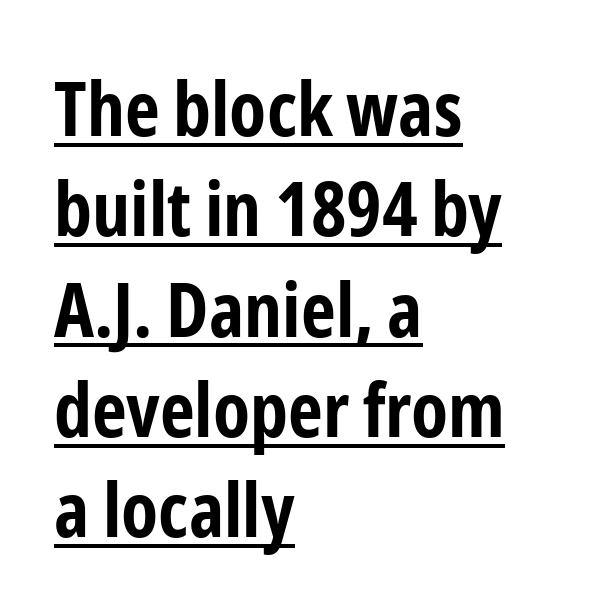
Q: Is the text bold? A: Yes.
Q: Is the text italic (slanted)? A: No, it is upright.
Q: Is the typeface a serif or a sans-serif typeface? A: Sans-serif.
Q: Is the text underlined? A: Yes.
Q: How is the paragraph aligned? A: Left-aligned.
Q: Is the spacing between letters normal or unusually wide? A: Normal.
Q: Is the spacing between lines tight, normal or loose? A: Normal.
Q: Width (condensed, normal, or wide)? A: Condensed.
Q: Stroke contrast? A: Low.
Q: x-height? A: Medium.
Q: Monospaced? A: No.
